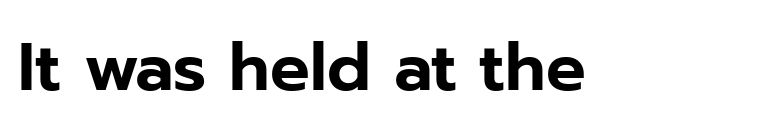
Q: Is the text italic (slanted)? A: No, it is upright.
Q: Is the typeface a serif or a sans-serif typeface? A: Sans-serif.
Q: Is the text underlined? A: No.
Q: Is the spacing between letters normal or unusually wide? A: Normal.
Q: Width (condensed, normal, or wide)? A: Normal.
Q: Stroke contrast? A: Low.
Q: x-height? A: Medium.
Q: Monospaced? A: No.
